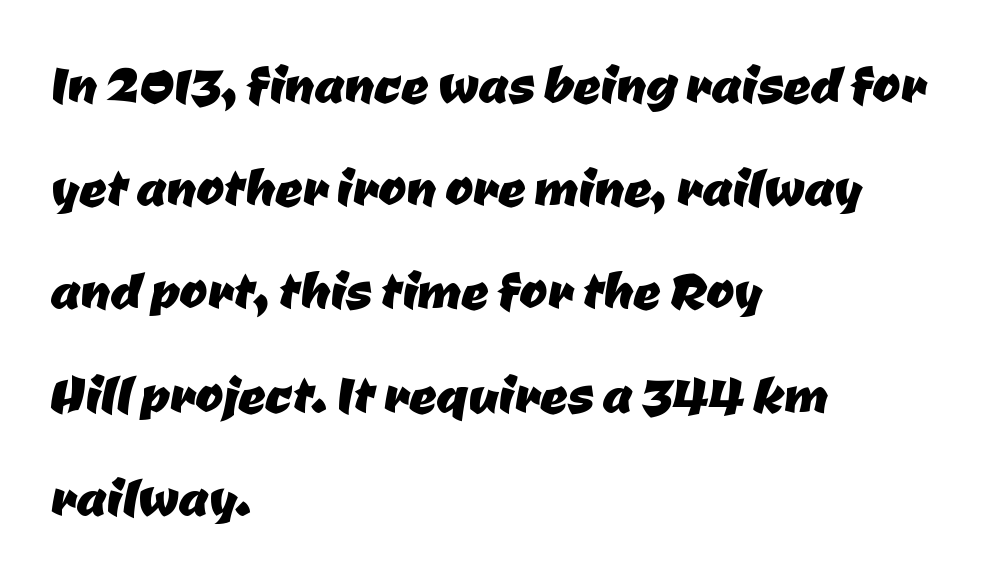
{"serif": "no", "width": "normal", "stroke_contrast": "low", "x_height": "medium", "monospaced": "no", "underline": "no", "align": "left", "line_spacing": "normal", "line_spacing_ratio": 1.54, "letter_spacing": "normal", "letter_spacing_em": 0.0, "glyph_px": 67}
